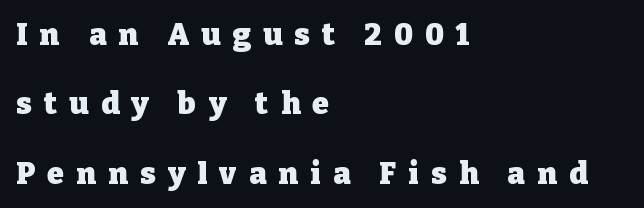
Q: Is the text bold? A: Yes.
Q: Is the text italic (slanted)? A: No, it is upright.
Q: Is the typeface a serif or a sans-serif typeface? A: Serif.
Q: Is the text underlined? A: No.
Q: How is the paragraph aligned? A: Left-aligned.
Q: Is the spacing between letters normal or unusually wide? A: Unusually wide.
Q: Is the spacing between lines tight, normal or loose? A: Loose.
Q: Width (condensed, normal, or wide)? A: Normal.
Q: Stroke contrast? A: Low.
Q: x-height? A: Medium.
Q: Monospaced? A: No.
